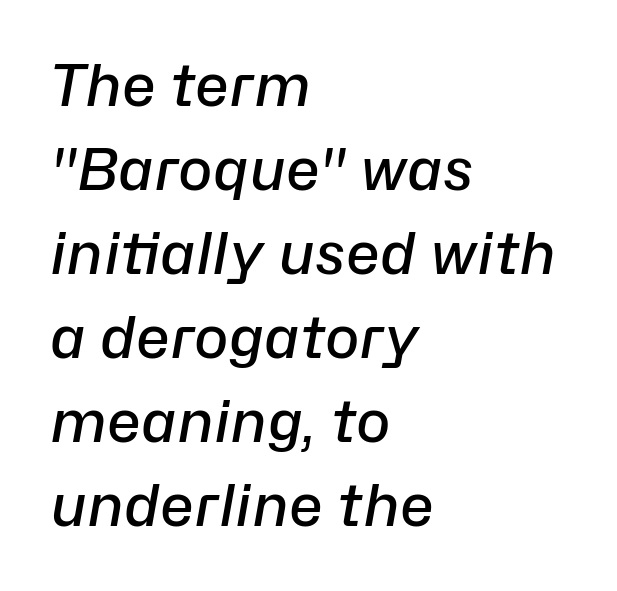
{"italic": "yes", "lean": "right", "slant_degrees": 10, "bold": "semi", "weight": "semibold", "width": "normal", "stroke_contrast": "low", "x_height": "medium", "monospaced": "no", "underline": "no", "align": "left", "line_spacing": "normal", "line_spacing_ratio": 1.45, "letter_spacing": "normal", "letter_spacing_em": 0.0, "glyph_px": 58}
